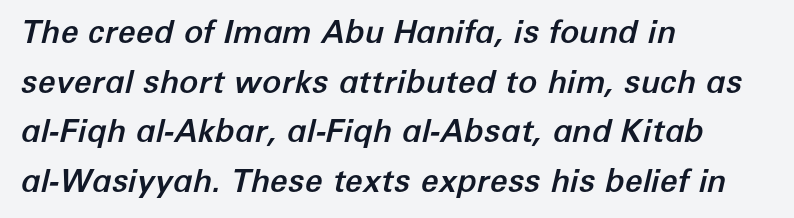
Q: Is the text italic (slanted)? A: Yes, it leans right by about 12 degrees.
Q: Is the text underlined? A: No.
Q: How is the paragraph aligned? A: Left-aligned.
Q: Is the spacing between letters normal or unusually wide? A: Normal.
Q: Is the spacing between lines tight, normal or loose? A: Normal.
Q: Width (condensed, normal, or wide)? A: Normal.
Q: Stroke contrast? A: Low.
Q: x-height? A: Medium.
Q: Monospaced? A: No.
